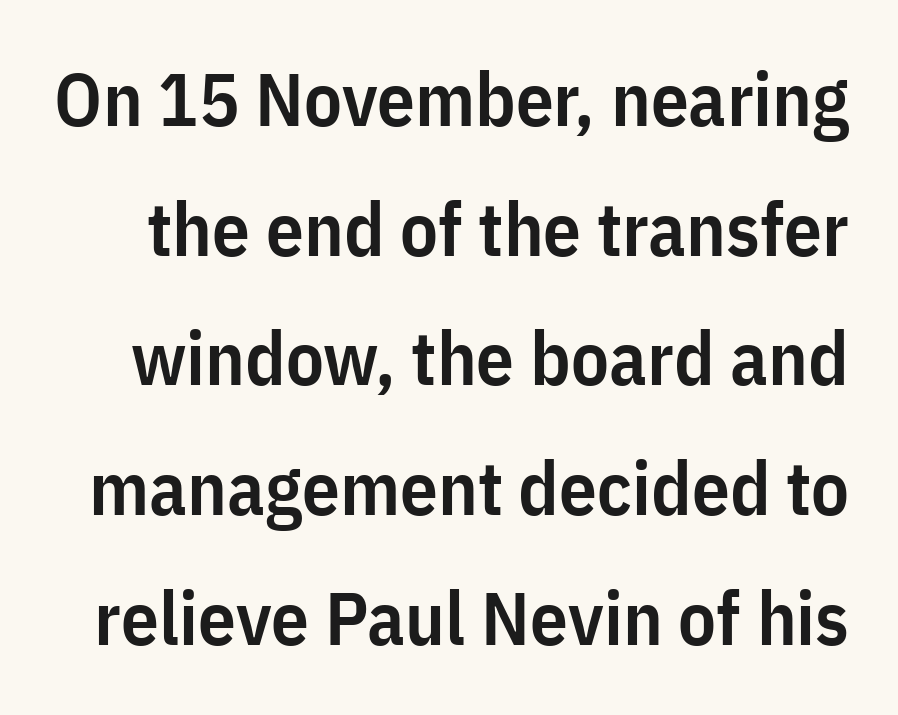
{"serif": "no", "italic": "no", "bold": "semi", "weight": "semibold", "width": "condensed", "stroke_contrast": "low", "x_height": "medium", "monospaced": "no", "underline": "no", "line_spacing_ratio": 1.73, "letter_spacing": "normal", "letter_spacing_em": 0.0, "glyph_px": 75}
